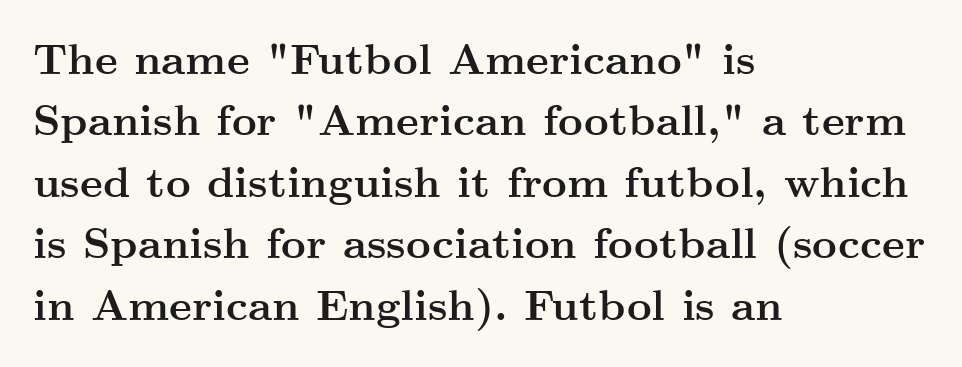
{"serif": "yes", "italic": "no", "bold": "yes", "weight": "semibold", "width": "wide", "stroke_contrast": "medium", "x_height": "small", "monospaced": "no", "underline": "no", "align": "left", "line_spacing": "normal", "line_spacing_ratio": 1.43, "letter_spacing": "normal", "letter_spacing_em": 0.0, "glyph_px": 43}
